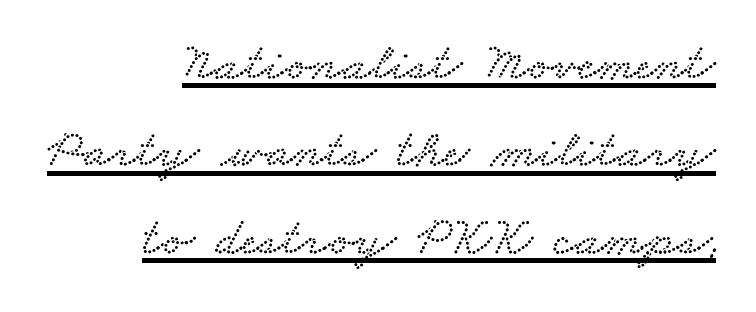
The image shows 54 px wide serif type; set right-aligned, normal line spacing (1.62x), normal letter spacing, underlined; low stroke contrast and a small x-height.
